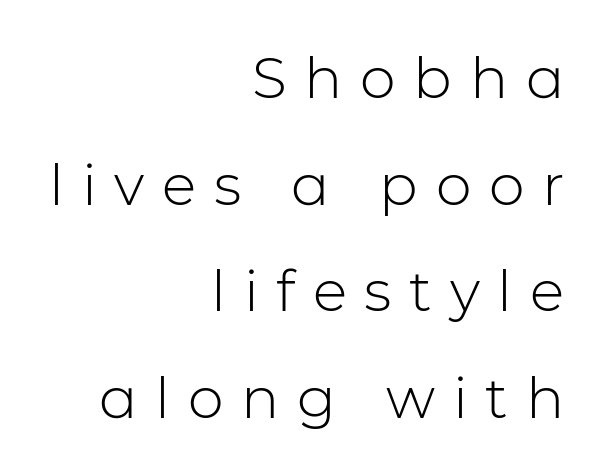
The image shows 57 px light sans-serif type, upright; set right-aligned, line spacing 1.87x, unusually wide letter spacing (+0.31 em), not underlined; low stroke contrast and a medium x-height.
